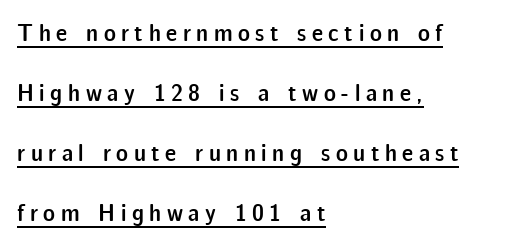
{"italic": "no", "bold": "semi", "underline": "yes", "align": "left", "line_spacing": "loose", "line_spacing_ratio": 2.4, "letter_spacing": "wide", "letter_spacing_em": 0.22, "glyph_px": 25}
